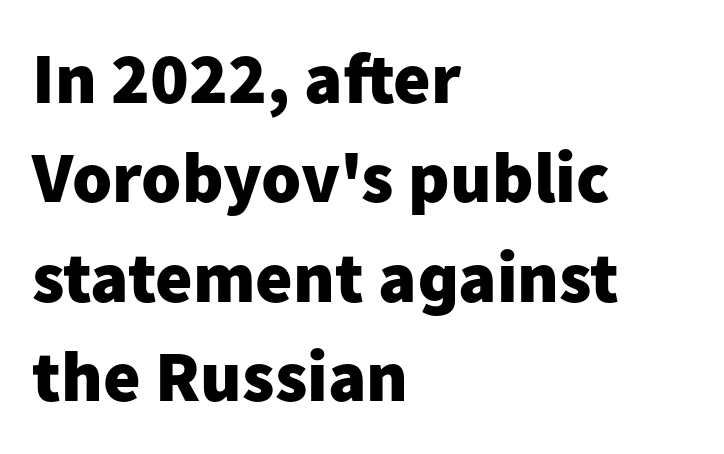
{"serif": "no", "italic": "no", "bold": "yes", "weight": "heavy", "width": "normal", "stroke_contrast": "low", "x_height": "medium", "monospaced": "no", "underline": "no", "align": "left", "line_spacing": "normal", "line_spacing_ratio": 1.38, "letter_spacing": "normal", "letter_spacing_em": 0.0, "glyph_px": 72}
